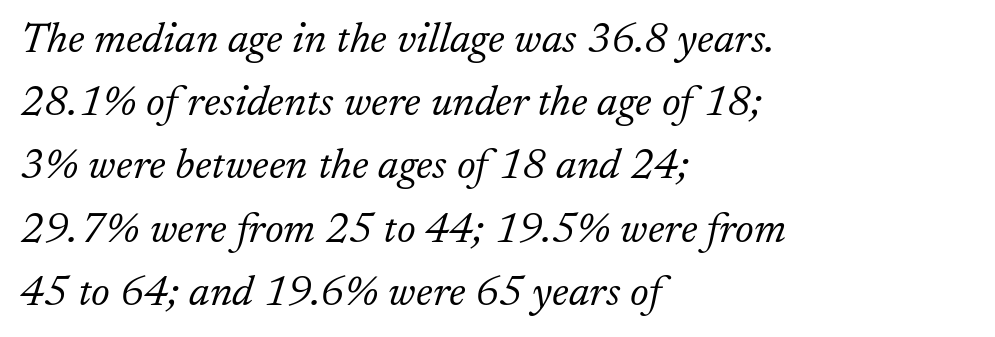
{"serif": "yes", "italic": "yes", "lean": "right", "slant_degrees": 17, "bold": "no", "weight": "light", "width": "normal", "stroke_contrast": "low", "x_height": "small", "monospaced": "no", "underline": "no", "align": "left", "line_spacing": "normal", "line_spacing_ratio": 1.47, "letter_spacing": "normal", "letter_spacing_em": 0.0, "glyph_px": 43}
